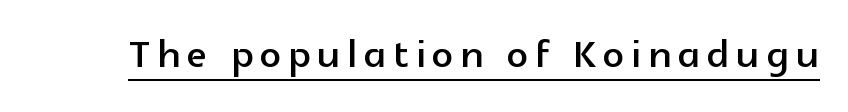
Q: Is the text italic (slanted)? A: No, it is upright.
Q: Is the typeface a serif or a sans-serif typeface? A: Sans-serif.
Q: Is the text underlined? A: Yes.
Q: Width (condensed, normal, or wide)? A: Normal.
Q: x-height? A: Medium.
Q: Monospaced? A: No.
